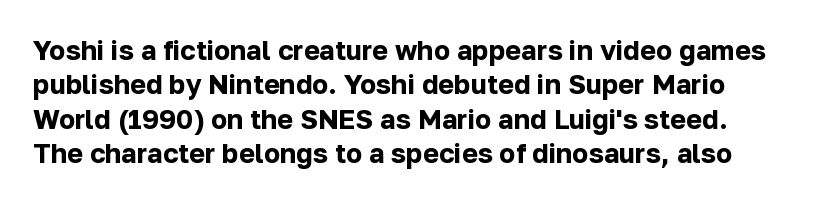
{"italic": "no", "bold": "yes", "underline": "no", "line_spacing": "normal", "line_spacing_ratio": 1.27, "letter_spacing": "normal", "letter_spacing_em": 0.0, "glyph_px": 27}
